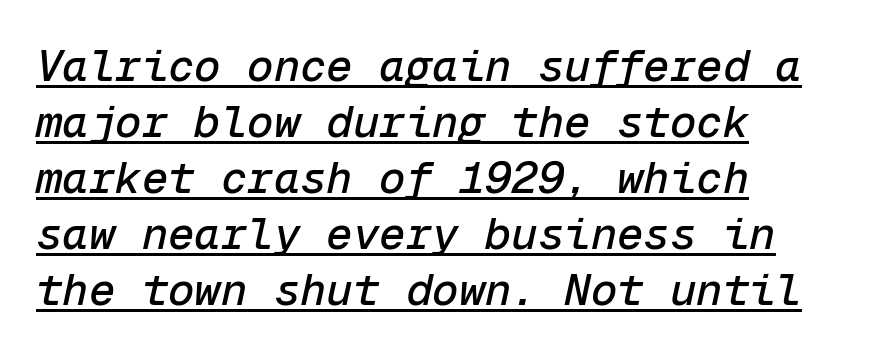
{"italic": "yes", "lean": "right", "slant_degrees": 12, "width": "normal", "stroke_contrast": "low", "x_height": "medium", "monospaced": "yes", "underline": "yes", "align": "left", "line_spacing": "normal", "line_spacing_ratio": 1.27, "letter_spacing": "normal", "letter_spacing_em": 0.0, "glyph_px": 44}
